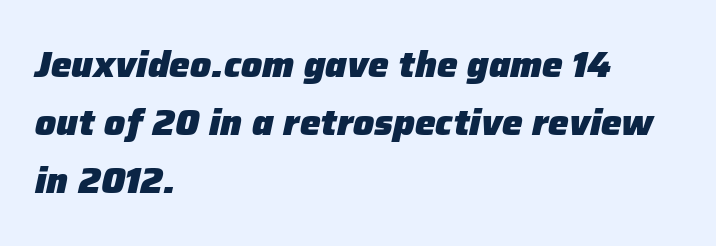
Looks like regular typesetting: each glyph gets only the width it needs. Default kerning and tracking; the words read as compact shapes. Weight check: bold — yes, fully. Baseline-to-baseline distance is the conventional proportion of letter height. Posture: slanted. The words here are not underlined.
